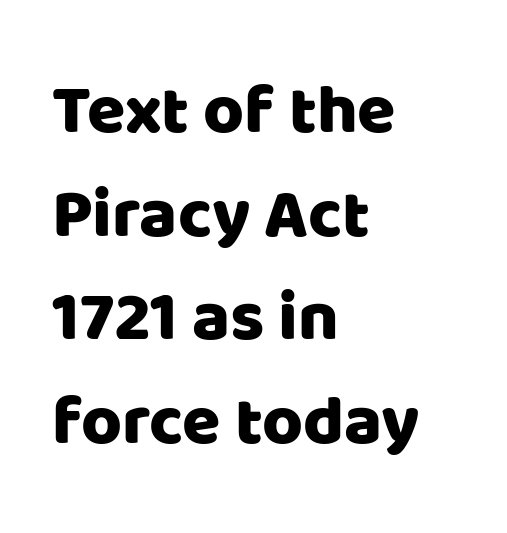
The image shows 70 px sans-serif type, upright; set left-aligned, normal line spacing (1.48x), normal letter spacing, not underlined; low stroke contrast and a large x-height.
